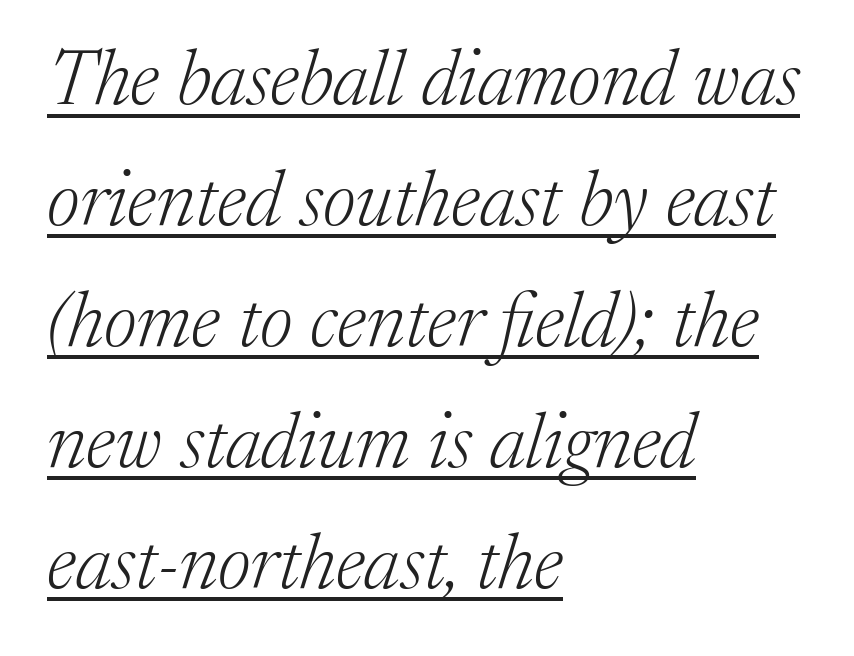
Q: Is the text bold? A: No.
Q: Is the text italic (slanted)? A: Yes, it leans right by about 17 degrees.
Q: Is the typeface a serif or a sans-serif typeface? A: Serif.
Q: Is the text underlined? A: Yes.
Q: How is the paragraph aligned? A: Left-aligned.
Q: Is the spacing between letters normal or unusually wide? A: Normal.
Q: Is the spacing between lines tight, normal or loose? A: Normal.
Q: Width (condensed, normal, or wide)? A: Normal.
Q: Stroke contrast? A: Medium.
Q: x-height? A: Medium.
Q: Monospaced? A: No.
